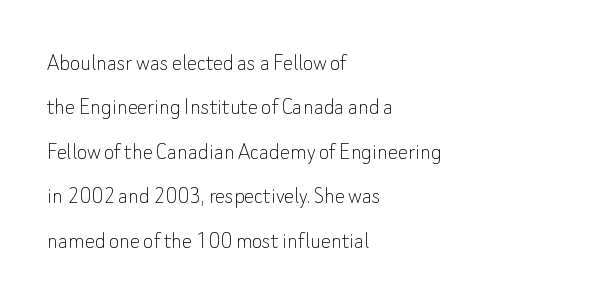
The image shows 25 px text type, upright; set left-aligned, line spacing 1.78x, normal letter spacing, not underlined.
